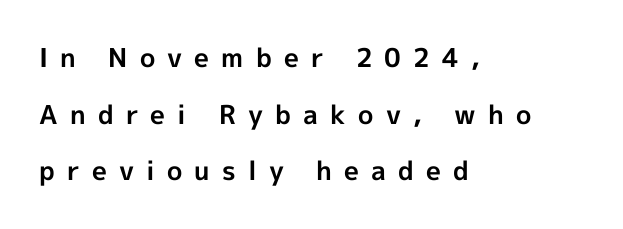
Words float on clear page, feet unadorned. Chunky letters — that's bold for sure. This rendering uses left alignment, leaving the right contour irregular. What stands out about the letter spacing? Its width — letters are far apart.
